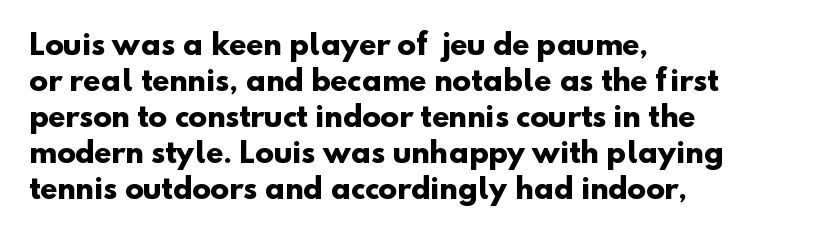
Q: Is the text bold? A: Yes.
Q: Is the typeface a serif or a sans-serif typeface? A: Sans-serif.
Q: Is the text underlined? A: No.
Q: How is the paragraph aligned? A: Left-aligned.
Q: Is the spacing between letters normal or unusually wide? A: Normal.
Q: Is the spacing between lines tight, normal or loose? A: Normal.
Q: Width (condensed, normal, or wide)? A: Normal.
Q: Stroke contrast? A: Low.
Q: x-height? A: Small.
Q: Monospaced? A: No.
